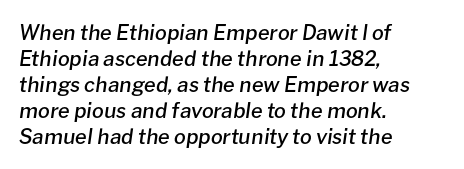
Q: Is the text bold? A: Semi-bold.
Q: Is the text italic (slanted)? A: Yes, it leans right by about 8 degrees.
Q: Is the text underlined? A: No.
Q: How is the paragraph aligned? A: Left-aligned.
Q: Is the spacing between letters normal or unusually wide? A: Normal.
